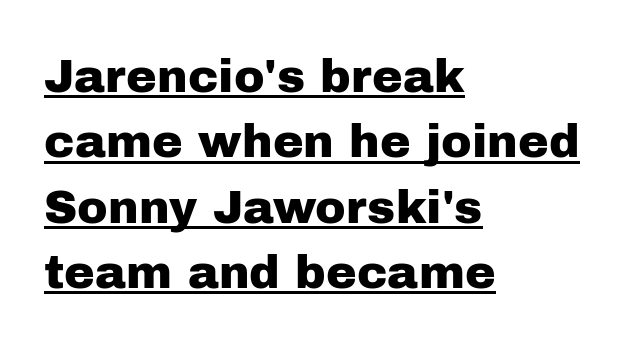
Q: Is the text italic (slanted)? A: No, it is upright.
Q: Is the typeface a serif or a sans-serif typeface? A: Sans-serif.
Q: Is the text underlined? A: Yes.
Q: How is the paragraph aligned? A: Left-aligned.
Q: Is the spacing between letters normal or unusually wide? A: Normal.
Q: Is the spacing between lines tight, normal or loose? A: Normal.
Q: Width (condensed, normal, or wide)? A: Normal.
Q: Stroke contrast? A: Low.
Q: x-height? A: Medium.
Q: Monospaced? A: No.
